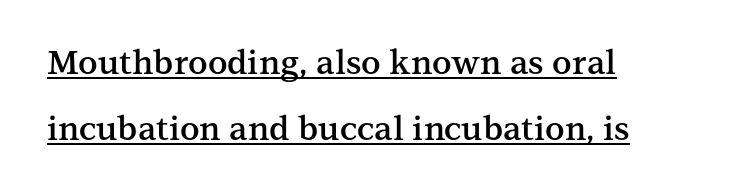
{"serif": "yes", "italic": "no", "bold": "semi", "weight": "semibold", "width": "normal", "stroke_contrast": "medium", "x_height": "medium", "monospaced": "no", "underline": "yes", "align": "left", "line_spacing": "loose", "line_spacing_ratio": 2.0, "letter_spacing": "normal", "letter_spacing_em": 0.0, "glyph_px": 33}
